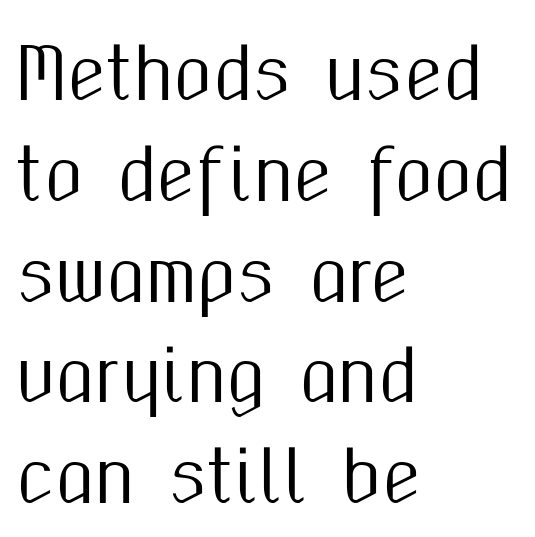
The image shows 70 px condensed sans-serif type, upright; set left-aligned, normal line spacing (1.44x), normal letter spacing, not underlined; medium stroke contrast and a medium x-height.
